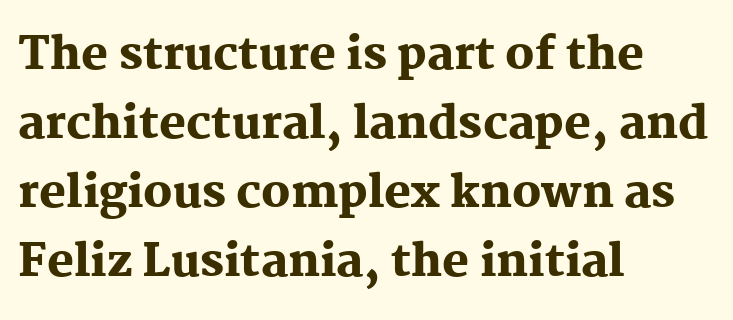
{"serif": "yes", "italic": "no", "bold": "yes", "weight": "heavy", "width": "normal", "stroke_contrast": "medium", "x_height": "medium", "monospaced": "no", "underline": "no", "align": "left", "line_spacing": "normal", "line_spacing_ratio": 1.53, "letter_spacing": "normal", "letter_spacing_em": 0.0, "glyph_px": 45}
